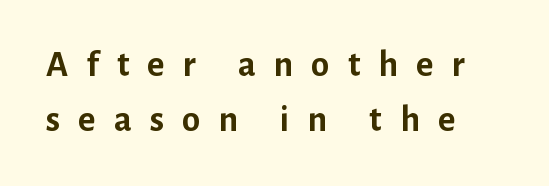
{"serif": "no", "italic": "no", "bold": "yes", "weight": "semibold", "width": "normal", "stroke_contrast": "low", "x_height": "medium", "monospaced": "no", "underline": "no", "align": "left", "line_spacing": "normal", "line_spacing_ratio": 1.5, "letter_spacing": "wide", "letter_spacing_em": 0.49, "glyph_px": 37}
